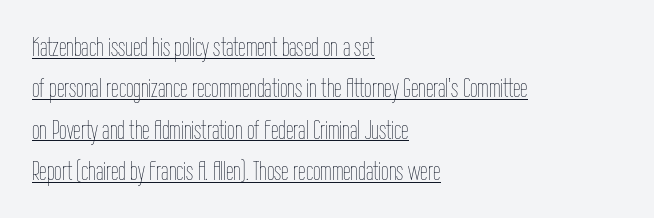
Q: Is the text bold? A: No.
Q: Is the text italic (slanted)? A: No, it is upright.
Q: Is the text underlined? A: Yes.
Q: How is the paragraph aligned? A: Left-aligned.
Q: Is the spacing between letters normal or unusually wide? A: Normal.
Q: Is the spacing between lines tight, normal or loose? A: Normal.
